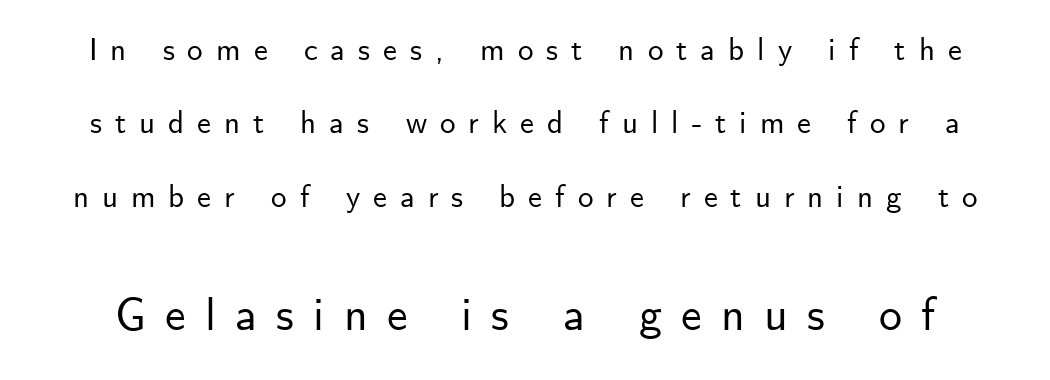
{"serif": "no", "italic": "no", "width": "normal", "stroke_contrast": "low", "x_height": "small", "monospaced": "no", "underline": "no", "line_spacing": "loose", "line_spacing_ratio": 2.37, "letter_spacing": "wide", "letter_spacing_em": 0.42, "larger_block": "second", "size_ratio": 1.48, "glyph_px": 46}
